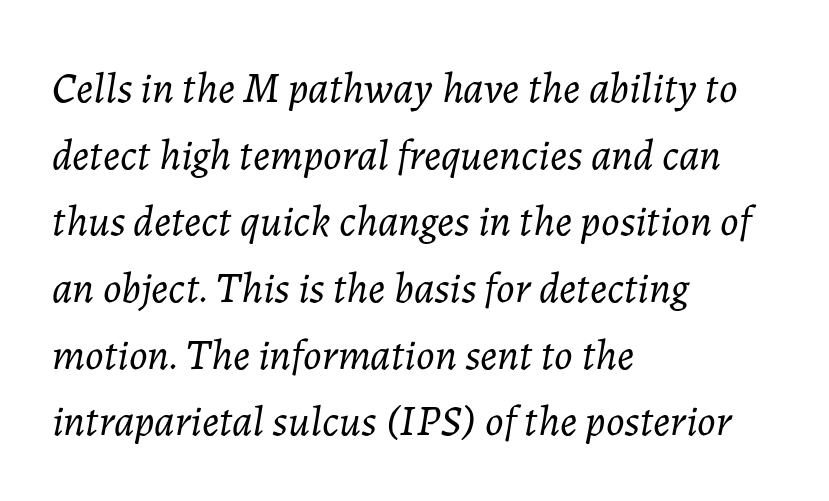
The specimen omits any rule beneath the text block's lines. The passage shown is typed in a proportional face where columns would drift. These lines sit exactly where default settings would place them. The text block is weighted toward the left margin, trailing off unevenly rightward.
